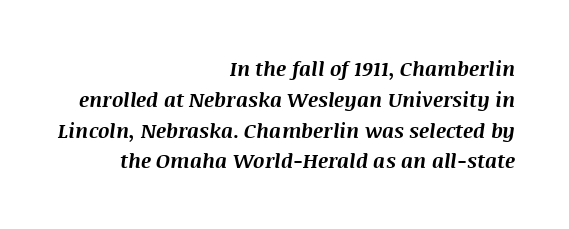
{"italic": "yes", "lean": "right", "slant_degrees": 8, "bold": "yes", "underline": "no", "align": "right", "line_spacing": "normal", "line_spacing_ratio": 1.54, "letter_spacing": "normal", "letter_spacing_em": 0.0, "glyph_px": 20}
